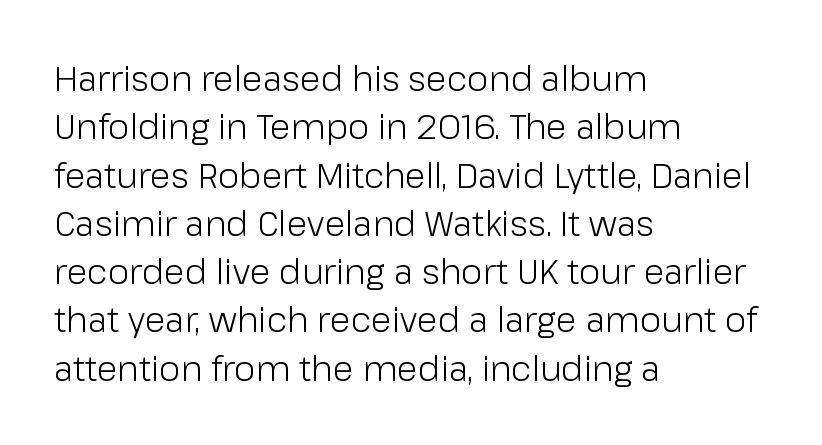
{"serif": "no", "italic": "no", "bold": "no", "weight": "light", "width": "normal", "stroke_contrast": "low", "x_height": "medium", "monospaced": "no", "underline": "no", "align": "left", "line_spacing": "normal", "line_spacing_ratio": 1.42, "letter_spacing": "normal", "letter_spacing_em": 0.0, "glyph_px": 34}
